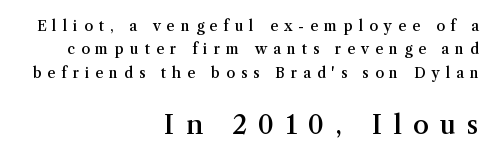
Glyph-to-glyph distance is far greater than everyday printed text. Vertical spacing — default. Any mark beneath the type? The region is blank. Caption: multi-line text, flush right, ragged left. Nope, not italic — everything's standing straight.
